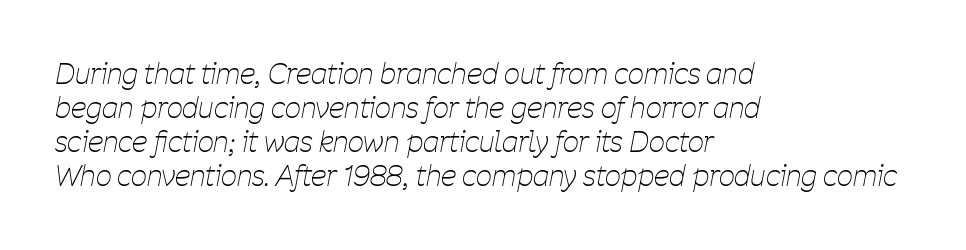
The image shows 28 px thin, condensed type, italic (leaning right); set left-aligned, line spacing 1.22x, normal letter spacing, not underlined; low stroke contrast and a medium x-height.
